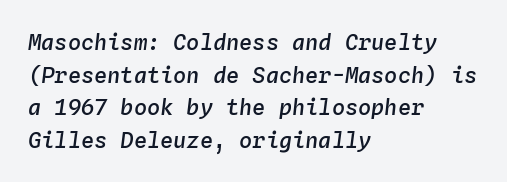
Q: Is the text bold? A: Semi-bold.
Q: Is the text italic (slanted)? A: Yes, it leans right by about 4 degrees.
Q: Is the text underlined? A: No.
Q: How is the paragraph aligned? A: Left-aligned.
Q: Is the spacing between letters normal or unusually wide? A: Normal.
Q: Is the spacing between lines tight, normal or loose? A: Normal.
